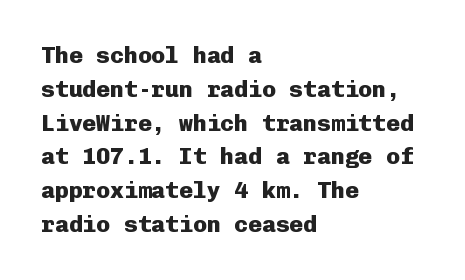
Bold? Absolutely — the strokes are thick and heavy. The setting favours the left margin, as ordinary paragraphs usually do. The font's upright variant was chosen for this text. A bare baseline throughout the passage. Vertical spacing — default.
